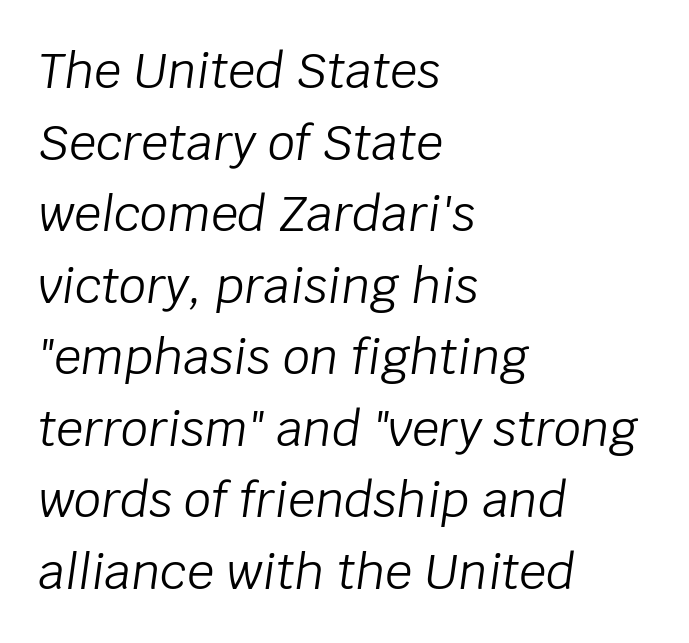
Q: Is the text bold? A: No.
Q: Is the text italic (slanted)? A: Yes, it leans right by about 8 degrees.
Q: Is the text underlined? A: No.
Q: How is the paragraph aligned? A: Left-aligned.
Q: Is the spacing between letters normal or unusually wide? A: Normal.
Q: Is the spacing between lines tight, normal or loose? A: Normal.
Q: Width (condensed, normal, or wide)? A: Normal.
Q: Stroke contrast? A: Low.
Q: x-height? A: Large.
Q: Monospaced? A: No.
